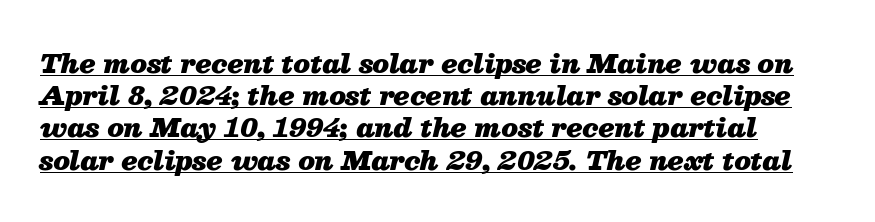
Q: Is the text bold? A: Yes.
Q: Is the text italic (slanted)? A: Yes, it leans right by about 13 degrees.
Q: Is the text underlined? A: Yes.
Q: Is the spacing between letters normal or unusually wide? A: Normal.
